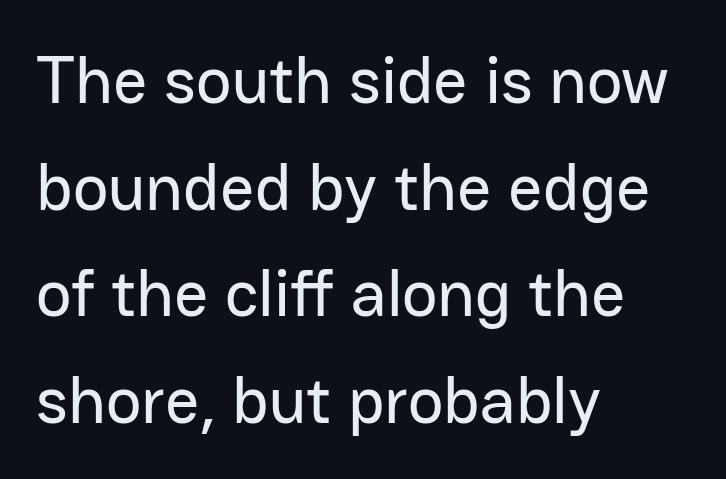
{"serif": "no", "italic": "no", "width": "normal", "stroke_contrast": "low", "x_height": "medium", "monospaced": "no", "underline": "no", "align": "left", "line_spacing": "normal", "line_spacing_ratio": 1.59, "letter_spacing": "normal", "letter_spacing_em": 0.0, "glyph_px": 67}
